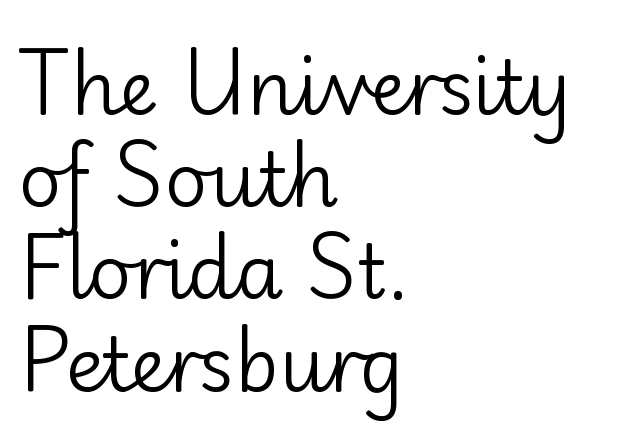
Q: Is the text bold? A: No.
Q: Is the text italic (slanted)? A: No, it is upright.
Q: Is the typeface a serif or a sans-serif typeface? A: Sans-serif.
Q: Is the text underlined? A: No.
Q: How is the paragraph aligned? A: Left-aligned.
Q: Is the spacing between letters normal or unusually wide? A: Normal.
Q: Width (condensed, normal, or wide)? A: Normal.
Q: Stroke contrast? A: Low.
Q: x-height? A: Small.
Q: Monospaced? A: No.
